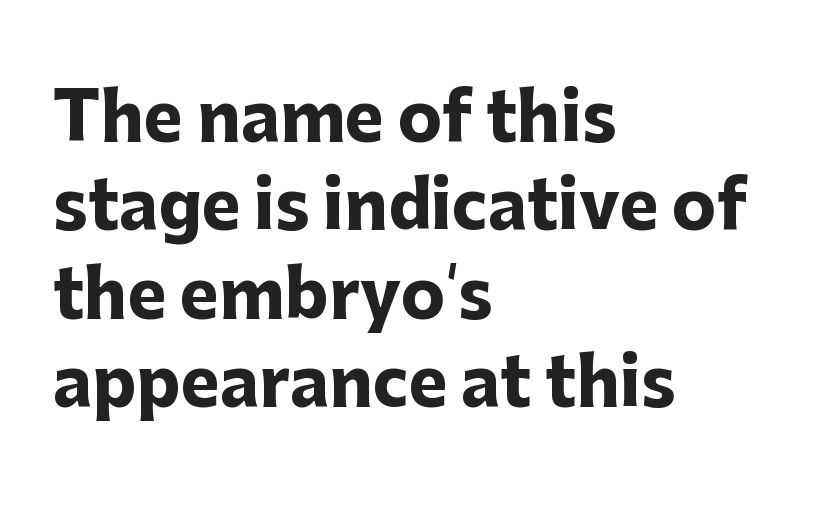
No feet cap the strokes, marking this as sans-serif type. The lettering holds an erect, upright posture throughout. Vertical spacing — default. The glyphs have the mass of a bold cut. Underlining? Definitely not there.
